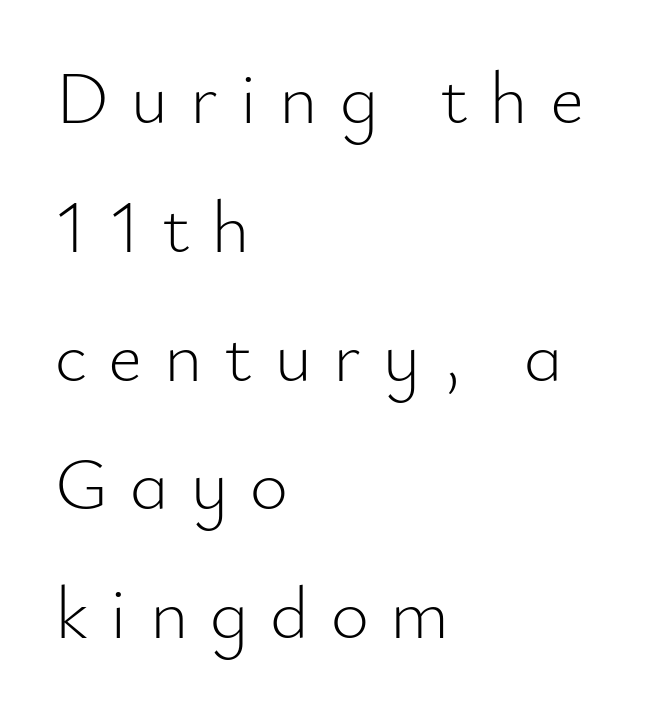
The image shows 74 px light sans-serif type, upright; set left-aligned, line spacing 1.74x, unusually wide letter spacing (+0.29 em), not underlined; low stroke contrast and a small x-height.
